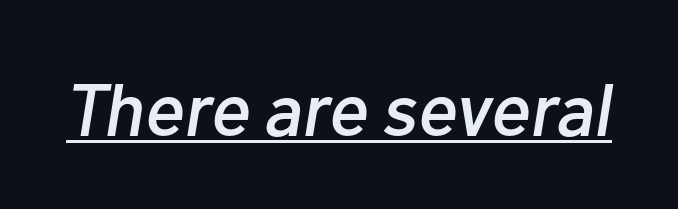
Compared with undecorated copy, this sample adds a rule below the words. Would a proofreader flag this as italicized? Yes. You could call the tracking neutral — neither tight nor loose. Each letter keeps its own natural width here, so spacing adapts to shape.
